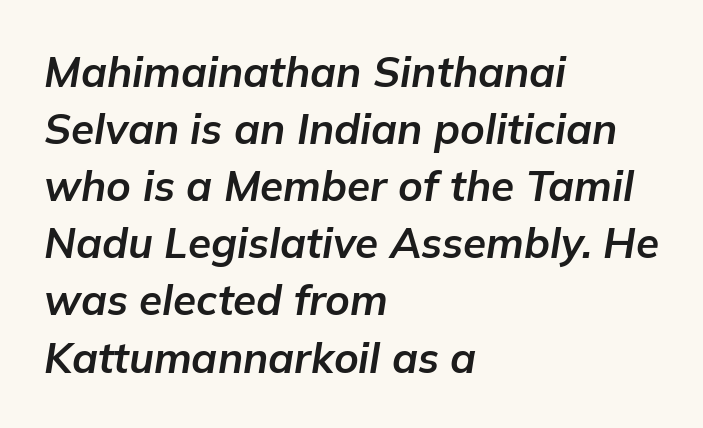
Q: Is the text bold? A: Yes.
Q: Is the text italic (slanted)? A: Yes, it leans right by about 9 degrees.
Q: Is the text underlined? A: No.
Q: How is the paragraph aligned? A: Left-aligned.
Q: Is the spacing between letters normal or unusually wide? A: Normal.
Q: Is the spacing between lines tight, normal or loose? A: Normal.
Q: Width (condensed, normal, or wide)? A: Normal.
Q: Stroke contrast? A: Low.
Q: x-height? A: Medium.
Q: Monospaced? A: No.
